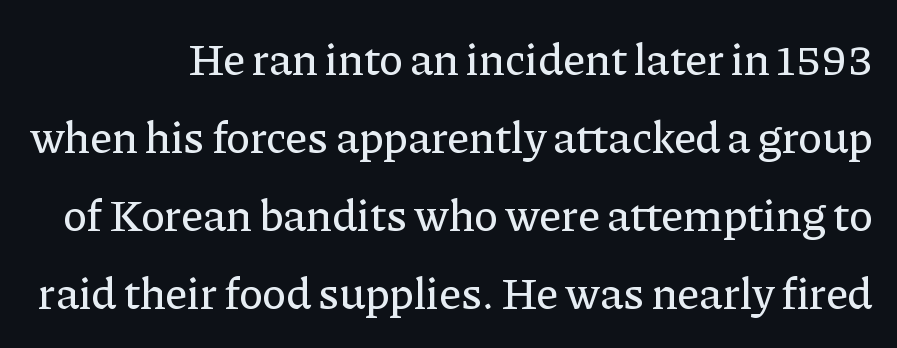
The image shows 45 px serif type, upright; set line spacing 1.73x, normal letter spacing, not underlined; low stroke contrast and a medium x-height.
